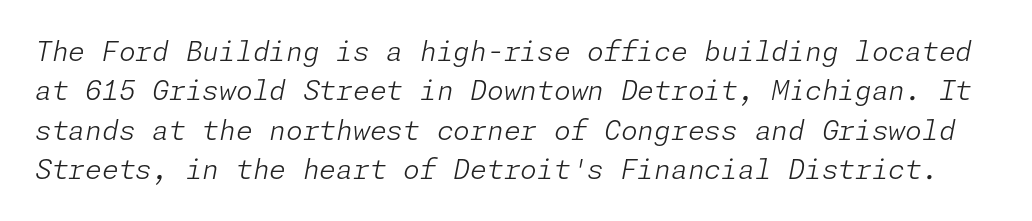
Has an underline been added? It has not. The rendering keeps characters at their native spacing. Is the stroke heavy? The answer is a plain regular-or-lighter. If you drew a line through each stem, it would be angled. In terms of leading, this rendering sits right in the middle.
